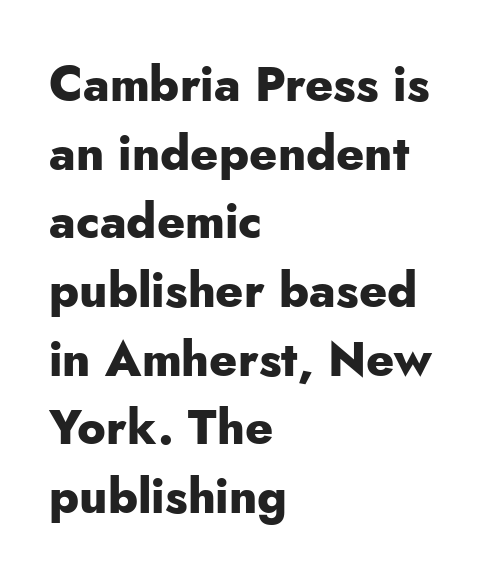
Q: Is the text bold? A: Yes.
Q: Is the text italic (slanted)? A: No, it is upright.
Q: Is the typeface a serif or a sans-serif typeface? A: Sans-serif.
Q: Is the text underlined? A: No.
Q: How is the paragraph aligned? A: Left-aligned.
Q: Is the spacing between letters normal or unusually wide? A: Normal.
Q: Is the spacing between lines tight, normal or loose? A: Normal.
Q: Width (condensed, normal, or wide)? A: Normal.
Q: Stroke contrast? A: Low.
Q: x-height? A: Small.
Q: Monospaced? A: No.
